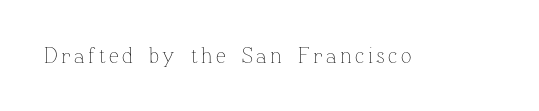
Q: Is the text bold? A: No.
Q: Is the text italic (slanted)? A: No, it is upright.
Q: Is the text underlined? A: No.
